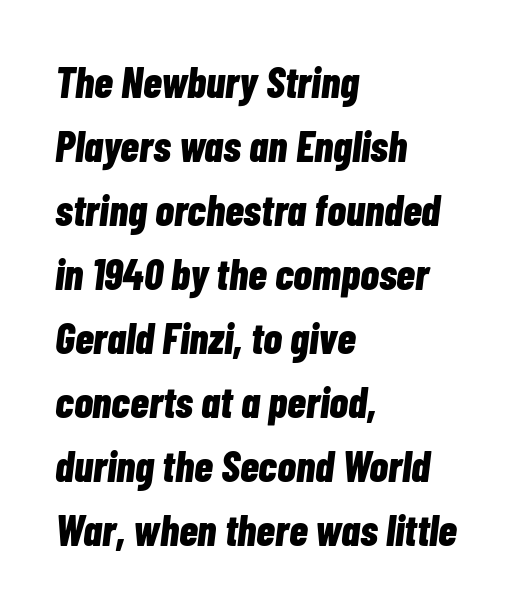
A classic flush-left, rag-right setting is used for this passage. Leading: standard. The gaps between neighbouring characters are ordinary and unremarkable. You could not count columns in this text — the font is proportionally spaced. Check under the words: just untouched page.
